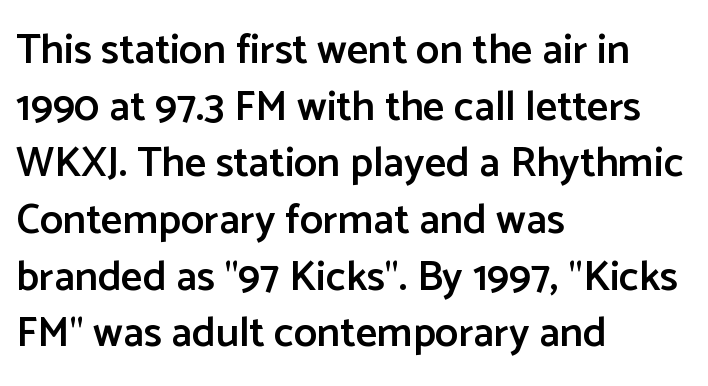
{"serif": "no", "italic": "no", "bold": "semi", "weight": "semibold", "width": "normal", "stroke_contrast": "low", "x_height": "medium", "monospaced": "no", "underline": "no", "align": "left", "line_spacing": "normal", "line_spacing_ratio": 1.35, "letter_spacing": "normal", "letter_spacing_em": 0.0, "glyph_px": 42}
